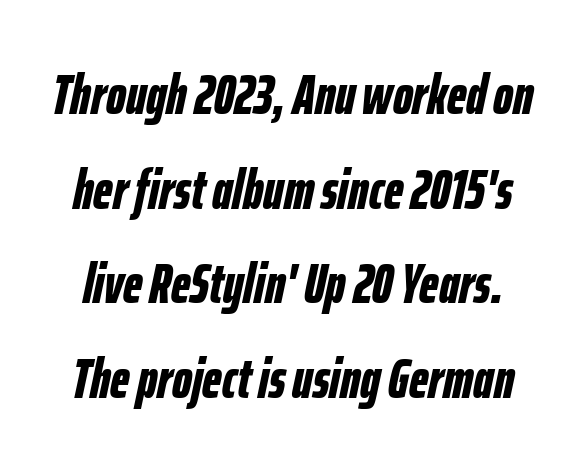
Q: Is the text bold? A: Yes.
Q: Is the text italic (slanted)? A: Yes, it leans right by about 12 degrees.
Q: Is the text underlined? A: No.
Q: Is the spacing between letters normal or unusually wide? A: Normal.
Q: Is the spacing between lines tight, normal or loose? A: Normal.
Q: Width (condensed, normal, or wide)? A: Condensed.
Q: Stroke contrast? A: Low.
Q: x-height? A: Medium.
Q: Monospaced? A: No.
